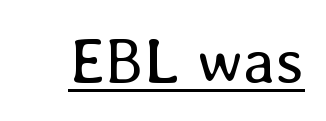
{"italic": "no", "bold": "no", "weight": "regular", "width": "normal", "stroke_contrast": "low", "x_height": "medium", "monospaced": "no", "underline": "yes", "letter_spacing": "normal", "letter_spacing_em": 0.0, "glyph_px": 64}
